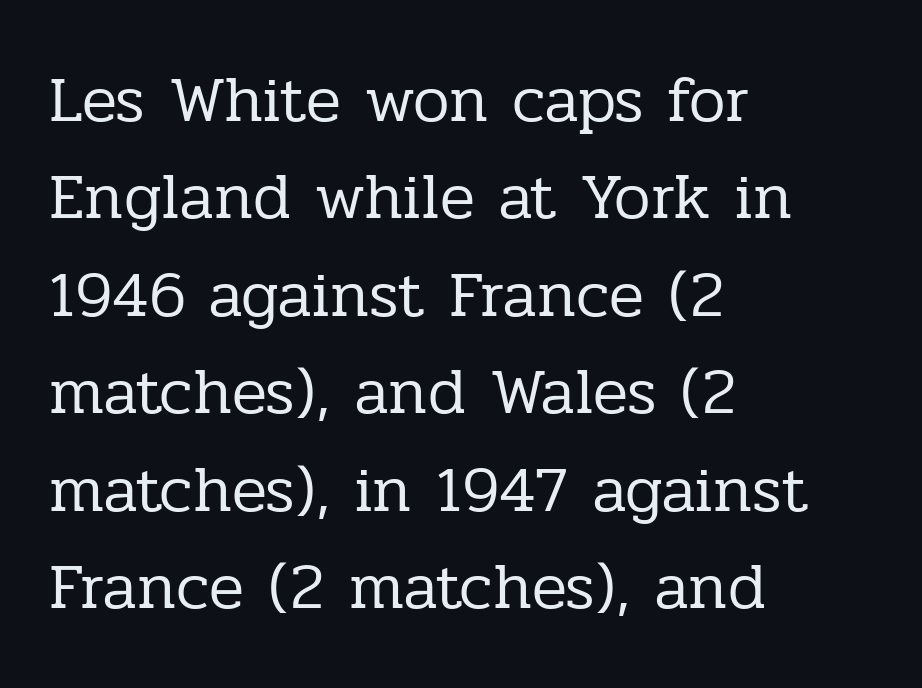
The image shows 65 px regular-weight serif type, upright; set left-aligned, normal line spacing (1.5x), normal letter spacing, not underlined; low stroke contrast and a medium x-height.
